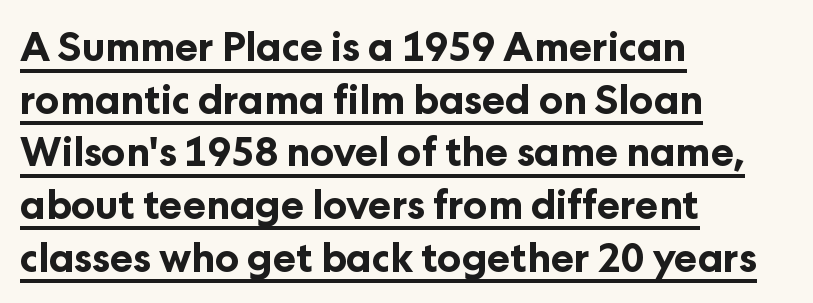
Q: Is the text bold? A: Yes.
Q: Is the text italic (slanted)? A: No, it is upright.
Q: Is the typeface a serif or a sans-serif typeface? A: Sans-serif.
Q: Is the text underlined? A: Yes.
Q: How is the paragraph aligned? A: Left-aligned.
Q: Is the spacing between letters normal or unusually wide? A: Normal.
Q: Is the spacing between lines tight, normal or loose? A: Normal.
Q: Width (condensed, normal, or wide)? A: Normal.
Q: Stroke contrast? A: Low.
Q: x-height? A: Medium.
Q: Monospaced? A: No.
